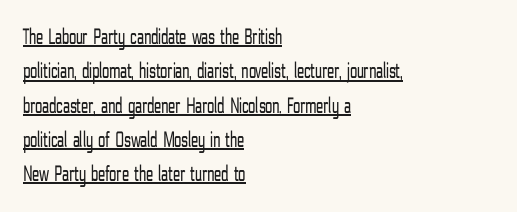
Every stem runs plumb, perpendicular to the baseline. Is the block centered? No — it sits flush against the left margin. No chunkiness to these letters — they're not bold. Students, observe: this is what conventionally led text looks like. Quick note: underline on. How are the letters spaced? Ordinarily, with no added tracking.
